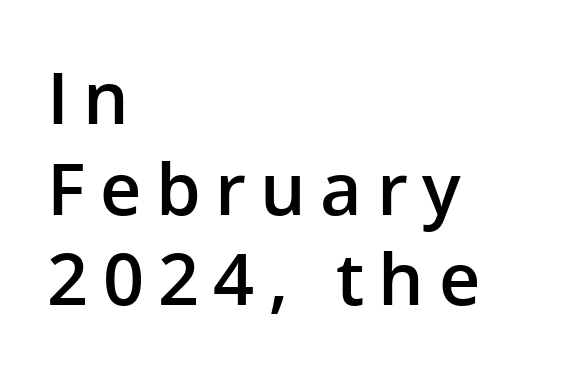
{"serif": "no", "italic": "no", "bold": "semi", "weight": "semibold", "width": "normal", "stroke_contrast": "low", "x_height": "medium", "monospaced": "no", "underline": "no", "align": "left", "line_spacing": "normal", "line_spacing_ratio": 1.26, "letter_spacing": "wide", "letter_spacing_em": 0.2, "glyph_px": 72}
